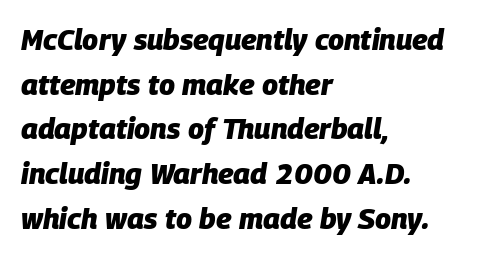
Q: Is the text bold? A: Yes.
Q: Is the text italic (slanted)? A: Yes, it leans right by about 9 degrees.
Q: Is the text underlined? A: No.
Q: How is the paragraph aligned? A: Left-aligned.
Q: Is the spacing between letters normal or unusually wide? A: Normal.
Q: Is the spacing between lines tight, normal or loose? A: Normal.
Q: Width (condensed, normal, or wide)? A: Normal.
Q: Stroke contrast? A: Low.
Q: x-height? A: Large.
Q: Monospaced? A: No.
